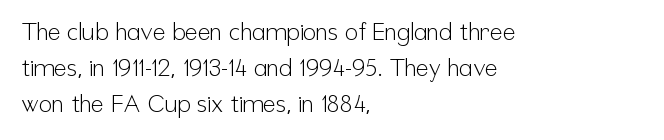
The image shows 24 px text type, upright; set left-aligned, normal line spacing (1.51x), normal letter spacing, not underlined.
